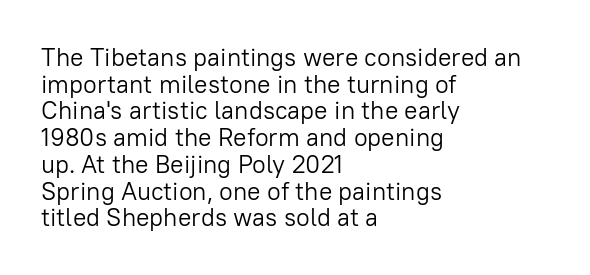
Q: Is the text bold? A: No.
Q: Is the text italic (slanted)? A: No, it is upright.
Q: Is the text underlined? A: No.
Q: How is the paragraph aligned? A: Left-aligned.
Q: Is the spacing between letters normal or unusually wide? A: Normal.
Q: Is the spacing between lines tight, normal or loose? A: Tight.
